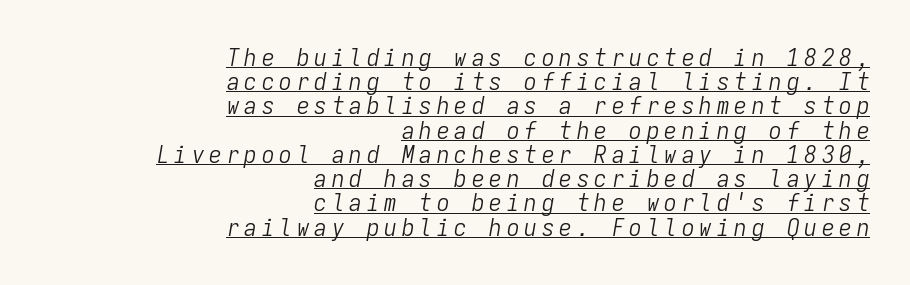
The whole block is typeset with a tilt. A typesetter would call this leading minimal, almost set solid. Notice how the passage keeps a crisp vertical edge on the right only. The letters look calm and open, with moderate or lighter stems. The letters are spread apart with noticeably loose tracking. This is underlined copy, the kind a proofreader might mark for attention.
